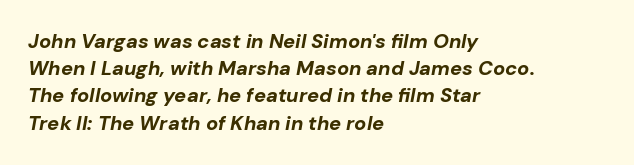
Q: Is the text bold? A: Yes.
Q: Is the text italic (slanted)? A: Yes, it leans right by about 10 degrees.
Q: Is the text underlined? A: No.
Q: How is the paragraph aligned? A: Left-aligned.
Q: Is the spacing between letters normal or unusually wide? A: Normal.
Q: Is the spacing between lines tight, normal or loose? A: Normal.
